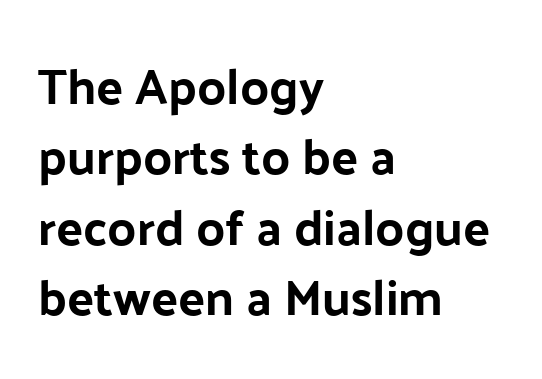
Spacing between characters is what you'd get straight out of the box. The paragraph has a hard left edge and a soft right edge. Observe the absence of serifs on each vertical stroke in this sample. Characters remain perfectly vertical along every line. Regular leading.
